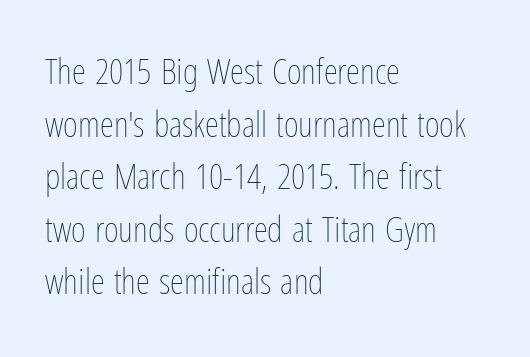
{"italic": "no", "bold": "no", "weight": "thin", "width": "condensed", "stroke_contrast": "low", "x_height": "medium", "monospaced": "no", "underline": "no", "align": "left", "line_spacing": "normal", "line_spacing_ratio": 1.46, "letter_spacing": "normal", "letter_spacing_em": 0.0, "glyph_px": 36}
